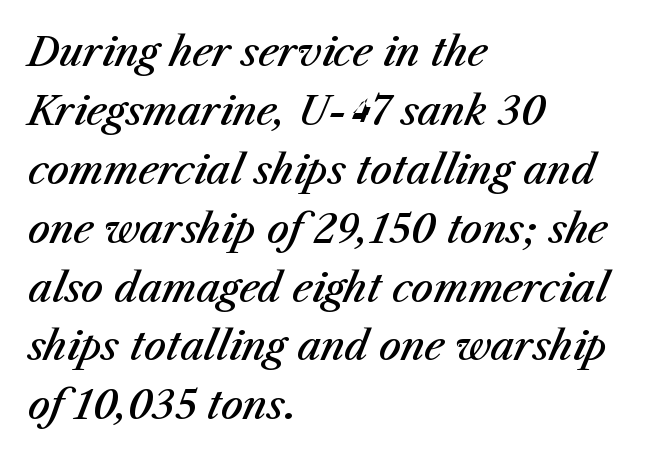
Its strokes are somewhat broadened, the hallmark of semibold type. Left-aligned paragraph, ragged on the right. You could call the tracking neutral — neither tight nor loose. The specimen omits any rule beneath the text block's lines.
